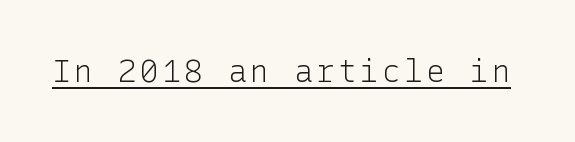
Q: Is the text bold? A: No.
Q: Is the text italic (slanted)? A: No, it is upright.
Q: Is the typeface a serif or a sans-serif typeface? A: Sans-serif.
Q: Is the text underlined? A: Yes.
Q: Width (condensed, normal, or wide)? A: Normal.
Q: Stroke contrast? A: Low.
Q: x-height? A: Medium.
